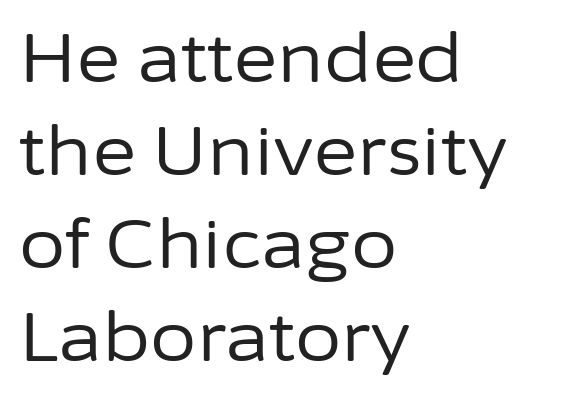
The image shows 67 px regular-weight sans-serif type, upright; set left-aligned, normal line spacing (1.39x), normal letter spacing, not underlined; low stroke contrast and a medium x-height.
